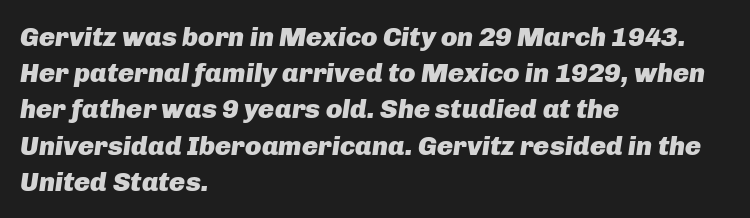
The image shows 27 px bold type, italic (leaning right); set left-aligned, normal line spacing (1.34x), normal letter spacing, not underlined.
